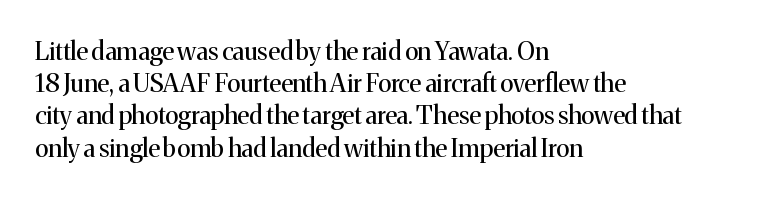
{"italic": "no", "bold": "no", "underline": "no", "align": "left", "line_spacing": "normal", "line_spacing_ratio": 1.29, "letter_spacing": "normal", "letter_spacing_em": 0.0, "glyph_px": 25}
